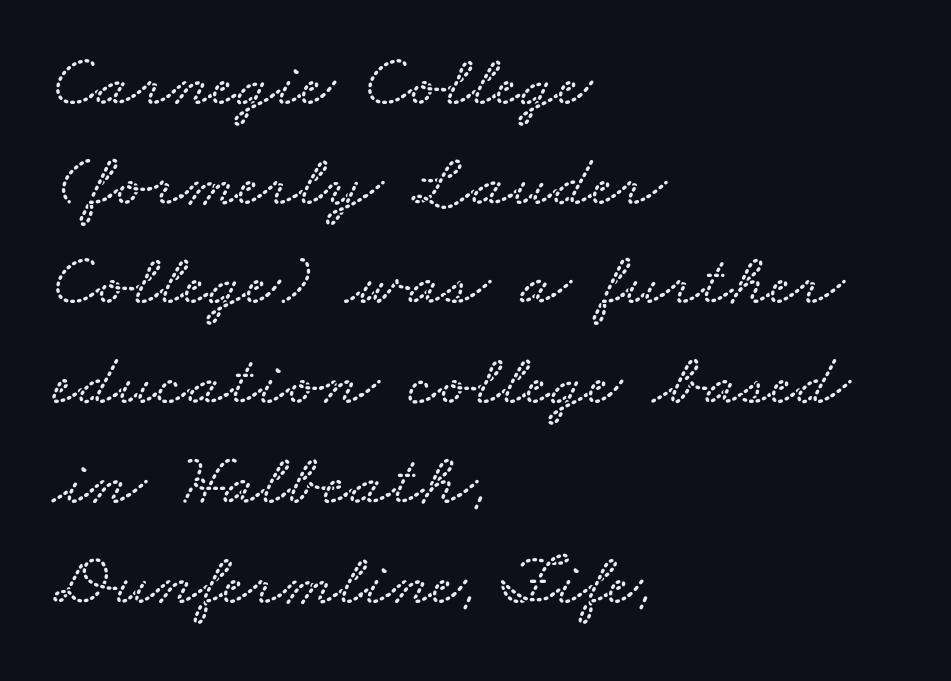
The image shows 75 px wide type; set left-aligned, normal line spacing (1.33x), normal letter spacing, not underlined; low stroke contrast and a small x-height.
